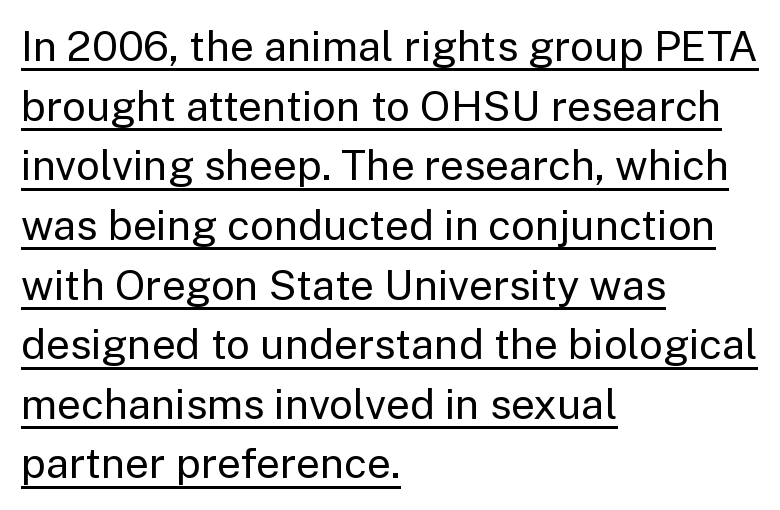
Q: Is the text bold? A: No.
Q: Is the text italic (slanted)? A: No, it is upright.
Q: Is the typeface a serif or a sans-serif typeface? A: Sans-serif.
Q: Is the text underlined? A: Yes.
Q: How is the paragraph aligned? A: Left-aligned.
Q: Is the spacing between letters normal or unusually wide? A: Normal.
Q: Is the spacing between lines tight, normal or loose? A: Normal.
Q: Width (condensed, normal, or wide)? A: Normal.
Q: Stroke contrast? A: Low.
Q: x-height? A: Medium.
Q: Monospaced? A: No.
